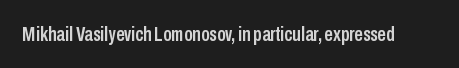
Q: Is the text italic (slanted)? A: No, it is upright.
Q: Is the text underlined? A: No.
Q: Is the spacing between letters normal or unusually wide? A: Normal.
